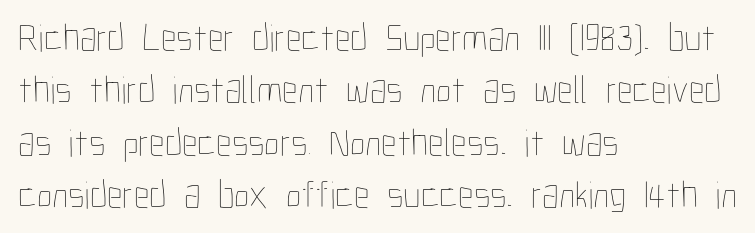
{"italic": "no", "bold": "no", "weight": "thin", "width": "condensed", "stroke_contrast": "low", "x_height": "medium", "monospaced": "no", "underline": "no", "align": "left", "line_spacing": "normal", "line_spacing_ratio": 1.34, "letter_spacing": "normal", "letter_spacing_em": 0.0, "glyph_px": 39}
